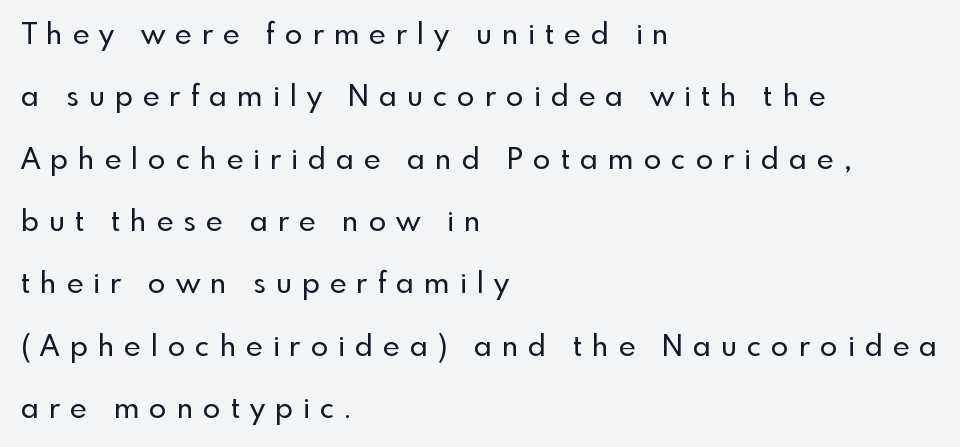
The image shows 29 px sans-serif type, upright; set left-aligned, loose line spacing (2.15x), unusually wide letter spacing (+0.34 em), not underlined; a small x-height.
